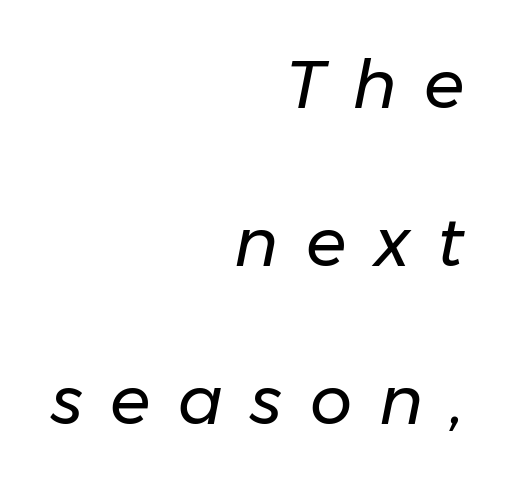
The image shows 67 px regular-weight type, italic (leaning right); set right-aligned, loose line spacing (2.36x), unusually wide letter spacing (+0.41 em), not underlined; low stroke contrast and a medium x-height.
